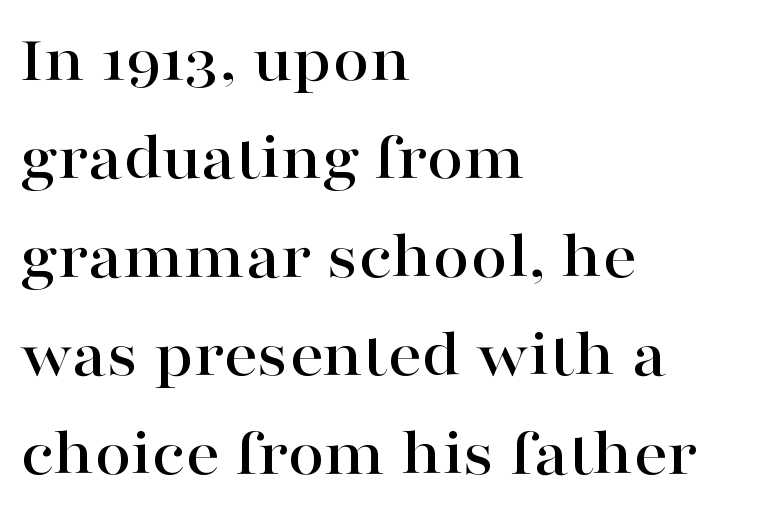
The image shows 67 px wide serif type, upright; set left-aligned, normal line spacing (1.47x), normal letter spacing, not underlined; high stroke contrast and a medium x-height.
